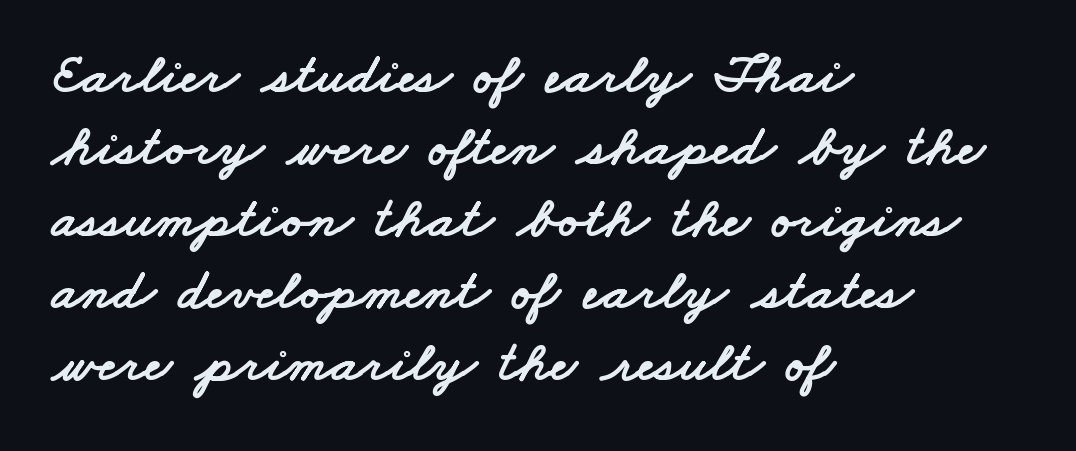
Q: Is the typeface a serif or a sans-serif typeface? A: Sans-serif.
Q: Is the text underlined? A: No.
Q: How is the paragraph aligned? A: Left-aligned.
Q: Is the spacing between letters normal or unusually wide? A: Normal.
Q: Width (condensed, normal, or wide)? A: Wide.
Q: Stroke contrast? A: Low.
Q: x-height? A: Small.
Q: Monospaced? A: No.
